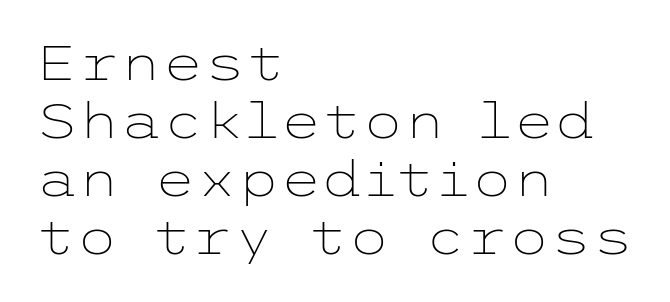
{"serif": "no", "italic": "no", "bold": "no", "weight": "light", "width": "wide", "stroke_contrast": "low", "x_height": "medium", "underline": "no", "align": "left", "line_spacing_ratio": 1.21, "letter_spacing": "normal", "letter_spacing_em": 0.0, "glyph_px": 48}
